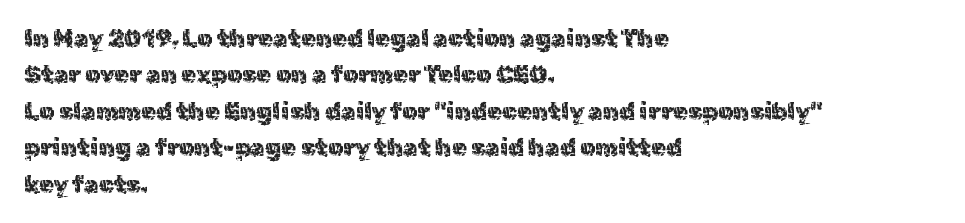
Q: Is the text bold? A: No.
Q: Is the text italic (slanted)? A: No, it is upright.
Q: Is the text underlined? A: No.
Q: How is the paragraph aligned? A: Left-aligned.
Q: Is the spacing between letters normal or unusually wide? A: Normal.
Q: Is the spacing between lines tight, normal or loose? A: Normal.
